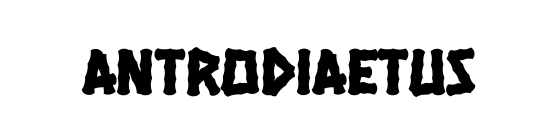
The image shows 66 px condensed sans-serif type; set normal letter spacing, not underlined; low stroke contrast and a large x-height.
